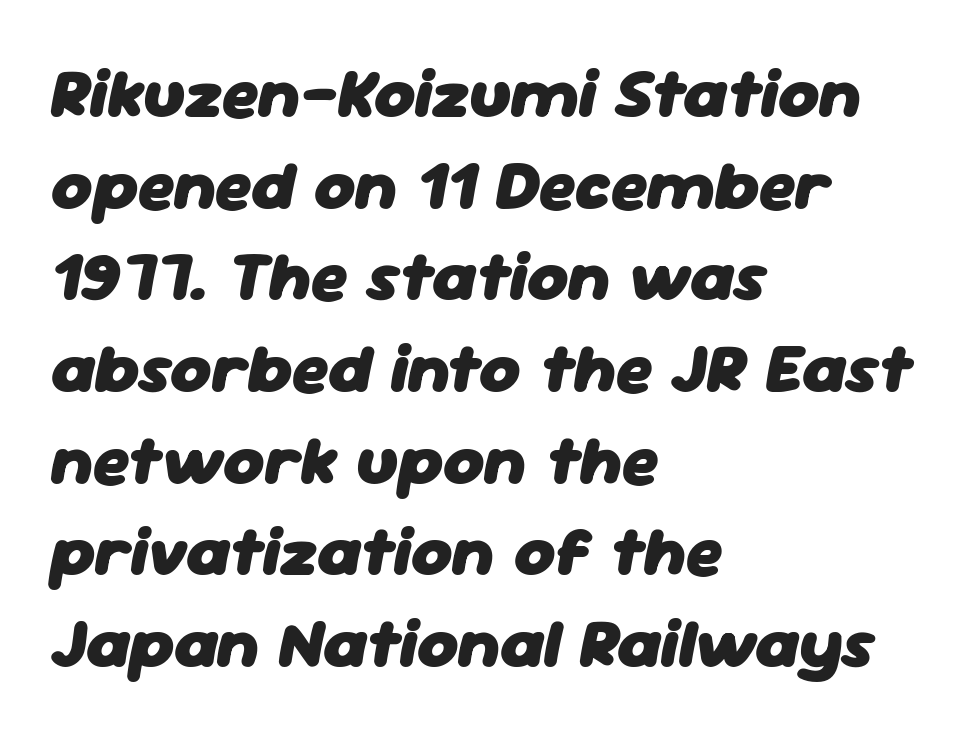
The face used here is rendered with its standard letterfit. Is the type bold? Yes — the strokes are clearly thick and heavy. The ragged edge is on the right, which tells us the setting is flush left. Notice how descenders clear the ascenders below comfortably — that's standard leading. Would a proofreader flag this as italicized? Yes. The passage shown is not underscored anywhere.
